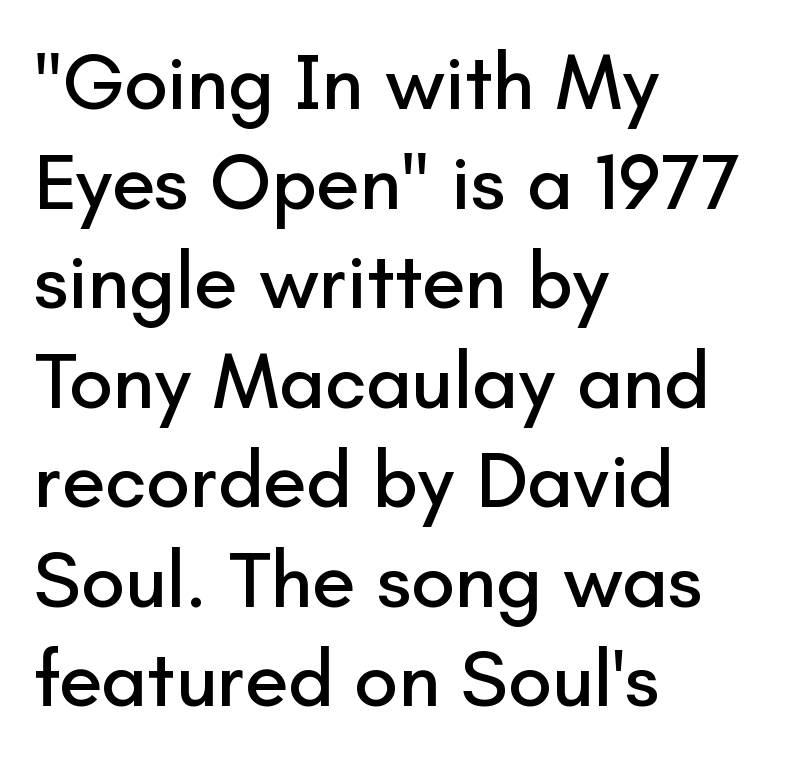
Q: Is the text italic (slanted)? A: No, it is upright.
Q: Is the typeface a serif or a sans-serif typeface? A: Sans-serif.
Q: Is the text underlined? A: No.
Q: How is the paragraph aligned? A: Left-aligned.
Q: Is the spacing between letters normal or unusually wide? A: Normal.
Q: Is the spacing between lines tight, normal or loose? A: Normal.
Q: Width (condensed, normal, or wide)? A: Normal.
Q: Stroke contrast? A: Low.
Q: x-height? A: Small.
Q: Monospaced? A: No.
